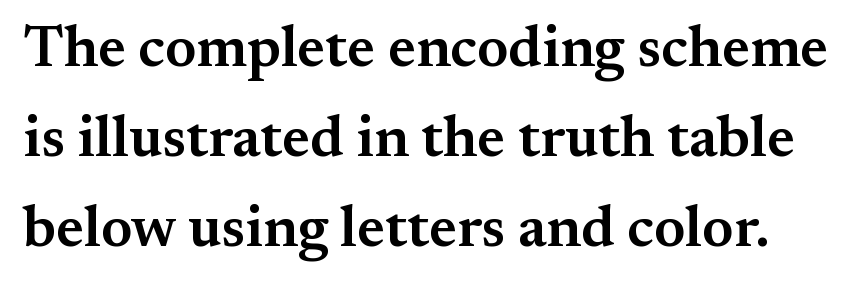
{"serif": "yes", "italic": "no", "bold": "semi", "weight": "semibold", "width": "normal", "stroke_contrast": "medium", "x_height": "small", "monospaced": "no", "underline": "no", "line_spacing": "normal", "line_spacing_ratio": 1.55, "letter_spacing": "normal", "letter_spacing_em": 0.0, "glyph_px": 58}
